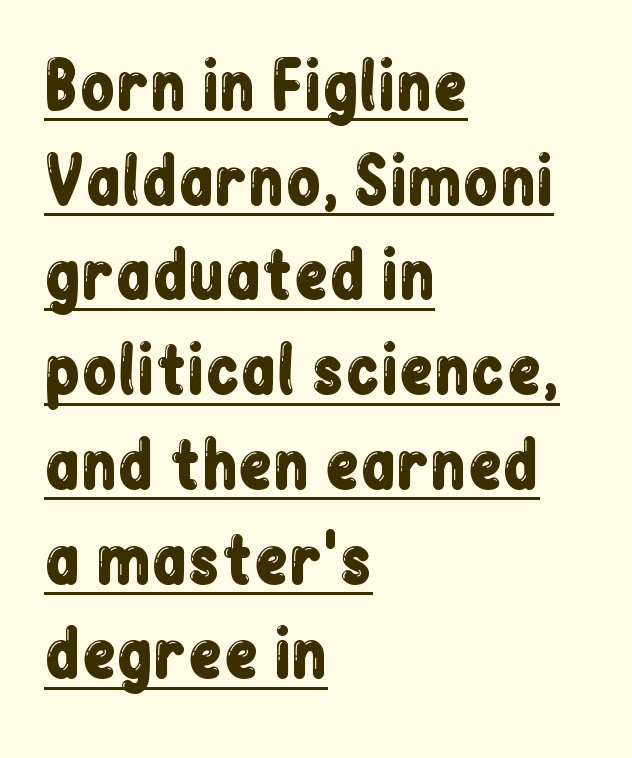
Is this a fixed-width face? No — the glyphs have proportional, varying widths. The sample's only ornament is a line tracing under the words. Does the copy run flush right? No — it runs flush left. The font's upright variant was chosen for this text. The face used here is a sans, in the tradition of grotesques and geometrics.
